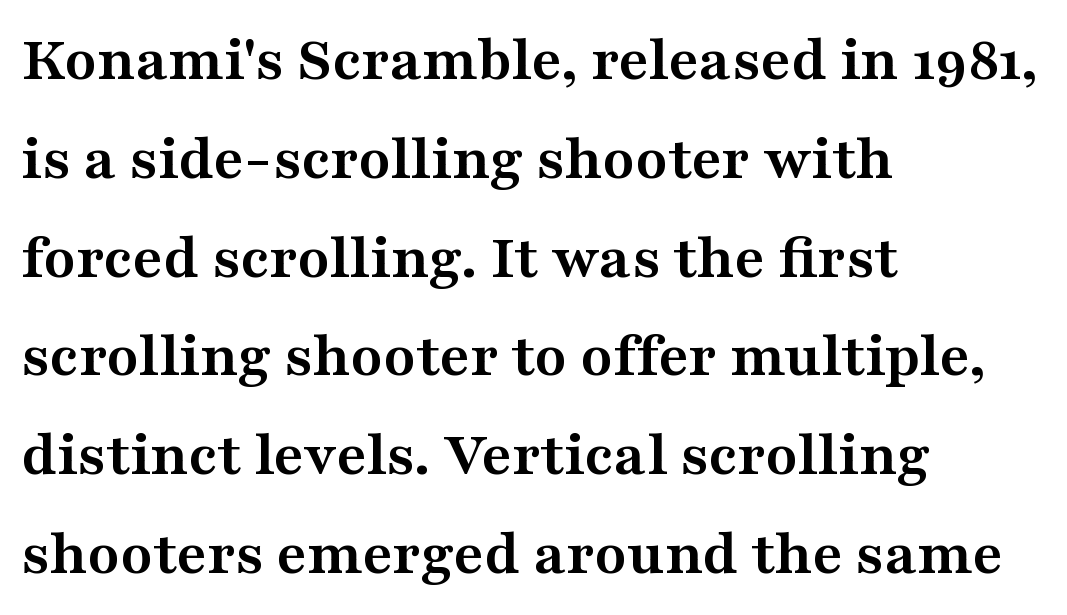
Q: Is the text bold? A: Yes.
Q: Is the text italic (slanted)? A: No, it is upright.
Q: Is the typeface a serif or a sans-serif typeface? A: Serif.
Q: Is the text underlined? A: No.
Q: How is the paragraph aligned? A: Left-aligned.
Q: Is the spacing between letters normal or unusually wide? A: Normal.
Q: Is the spacing between lines tight, normal or loose? A: Normal.
Q: Width (condensed, normal, or wide)? A: Wide.
Q: Stroke contrast? A: Medium.
Q: x-height? A: Medium.
Q: Monospaced? A: No.
